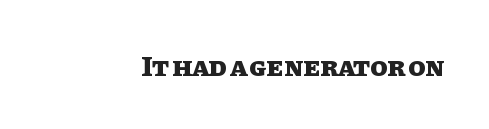
The image shows 28 px heavy type, upright; set normal letter spacing, not underlined; low stroke contrast and a large x-height.
